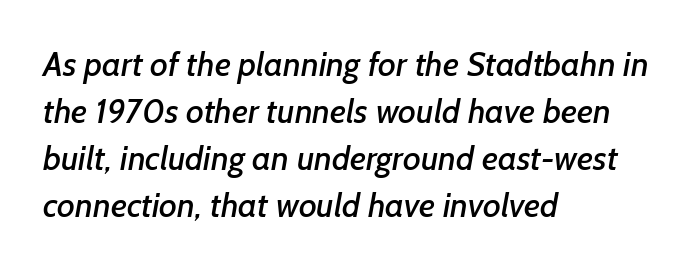
Reading down the block, your eye returns to a fixed left position each line. What stands out about the letter spacing? Nothing — it is the standard amount. No word sits above an underline. Horizontal bands of white between lines are of average thickness. Do the characters align in a grid? No, the font is proportional. A sans-serif font was chosen for this passage.
